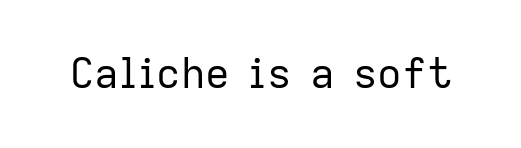
Q: Is the text bold? A: No.
Q: Is the text italic (slanted)? A: No, it is upright.
Q: Is the typeface a serif or a sans-serif typeface? A: Sans-serif.
Q: Is the text underlined? A: No.
Q: Is the spacing between letters normal or unusually wide? A: Normal.
Q: Width (condensed, normal, or wide)? A: Normal.
Q: Stroke contrast? A: Low.
Q: x-height? A: Medium.
Q: Monospaced? A: No.
